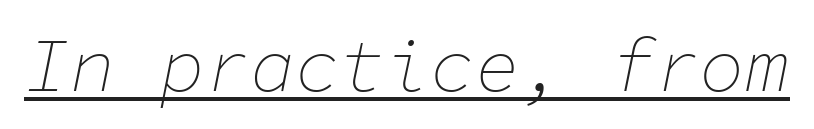
The image shows 75 px thin type, italic (leaning right), monospaced; set normal letter spacing, underlined; low stroke contrast and a medium x-height.
